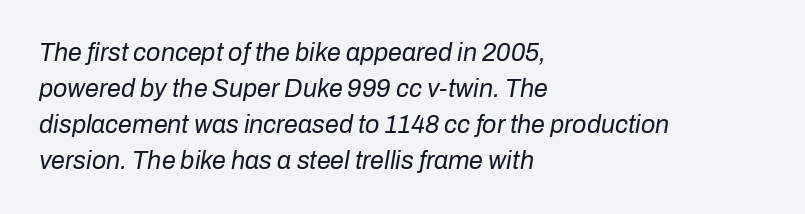
The image shows 25 px text type, italic (leaning right); set left-aligned, normal line spacing (1.44x), normal letter spacing, not underlined.
